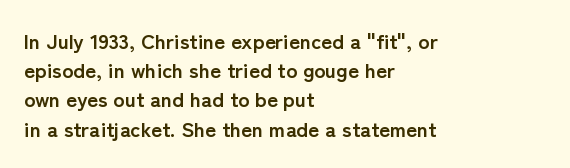
The image shows 21 px bold type, upright; set left-aligned, normal line spacing (1.39x), normal letter spacing, not underlined.
